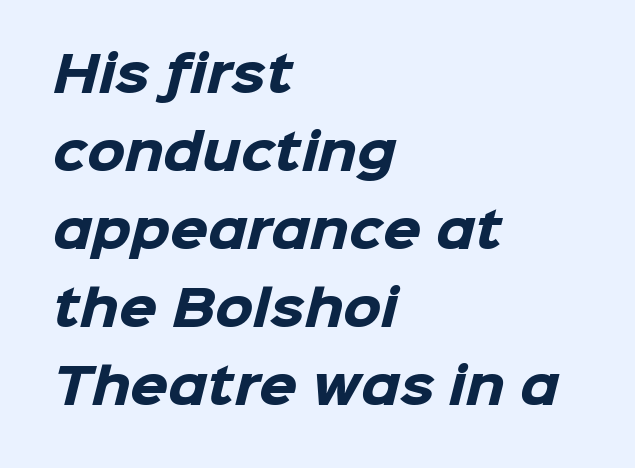
The lines sit at an ordinary, default distance from one another. The foot of each line stays bare and open. Varying glyph widths throughout — classic text-font behaviour. Compared with typical body copy, the letter spacing here is the same. The face used here is a sans, in the tradition of grotesques and geometrics.
